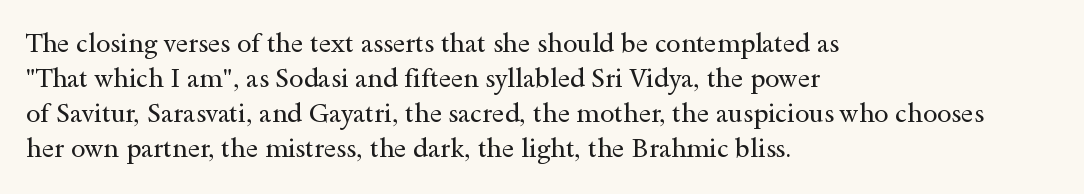
Q: Is the text bold? A: No.
Q: Is the text italic (slanted)? A: No, it is upright.
Q: Is the text underlined? A: No.
Q: How is the paragraph aligned? A: Left-aligned.
Q: Is the spacing between letters normal or unusually wide? A: Normal.
Q: Is the spacing between lines tight, normal or loose? A: Normal.
